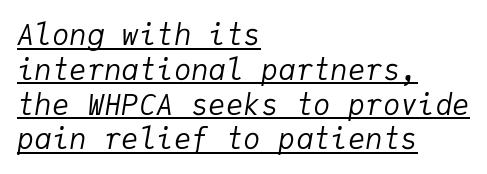
A typesetter would call this zero additional tracking. Is the type slanted? Yes — the strokes lean at a clear angle. A baseline rule has been typeset under these characters. The rendering uses typewriter-style spacing with identical character cells. Caption: multi-line text, flush left, ragged right.
